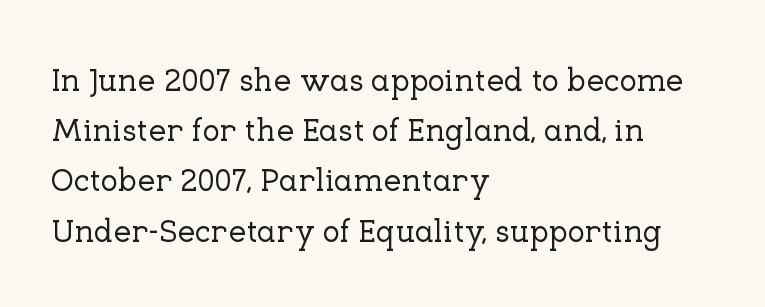
{"serif": "yes", "italic": "no", "width": "normal", "stroke_contrast": "low", "x_height": "medium", "monospaced": "no", "underline": "no", "align": "left", "line_spacing": "normal", "line_spacing_ratio": 1.57, "letter_spacing": "normal", "letter_spacing_em": 0.0, "glyph_px": 32}
